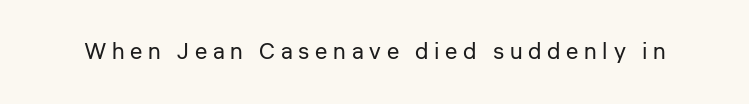
Q: Is the text bold? A: No.
Q: Is the text italic (slanted)? A: No, it is upright.
Q: Is the text underlined? A: No.
Q: Is the spacing between letters normal or unusually wide? A: Unusually wide.
